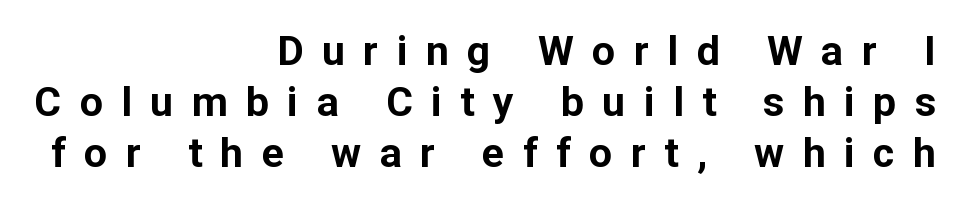
The image shows 41 px bold sans-serif type, upright; set right-aligned, line spacing 1.24x, unusually wide letter spacing (+0.45 em), not underlined; low stroke contrast and a medium x-height.
